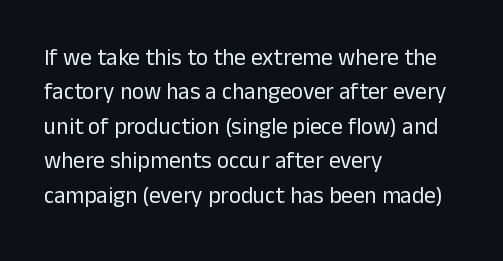
The image shows 23 px text type, upright; set left-aligned, normal line spacing (1.5x), normal letter spacing, not underlined.
